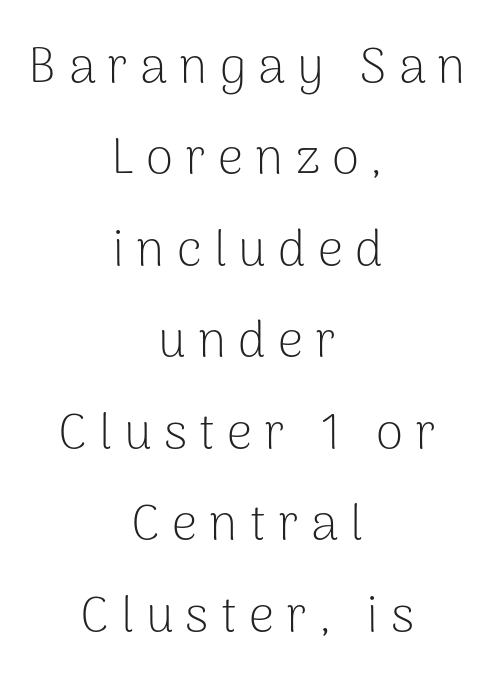
This is roman type, the default non-slanted kind. These lines stack symmetrically, like a column narrowing and widening about its center. Each row of text sits above clean, open space. The weight would be labelled regular, book, light, or lighter still. Characters follow at a spacing far wider than the type designer built in. Each letter keeps its own natural width here, so spacing adapts to shape.
